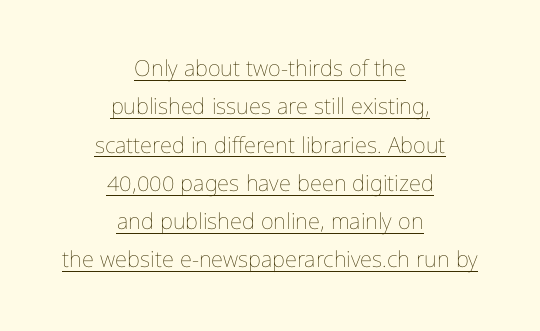
Q: Is the text bold? A: No.
Q: Is the text italic (slanted)? A: No, it is upright.
Q: Is the text underlined? A: Yes.
Q: How is the paragraph aligned? A: Centered.
Q: Is the spacing between letters normal or unusually wide? A: Normal.
